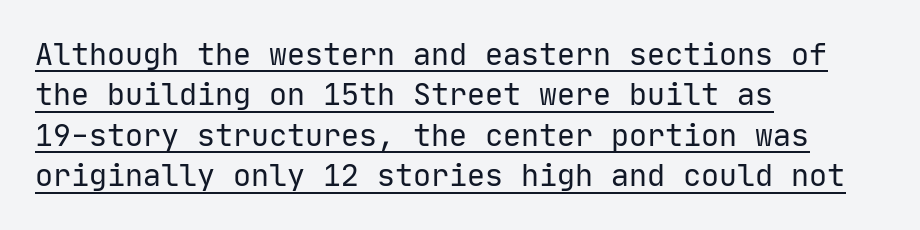
{"serif": "no", "italic": "no", "bold": "no", "weight": "regular", "width": "normal", "stroke_contrast": "low", "x_height": "medium", "monospaced": "yes", "underline": "yes", "align": "left", "line_spacing": "normal", "line_spacing_ratio": 1.35, "letter_spacing": "normal", "letter_spacing_em": 0.0, "glyph_px": 30}
